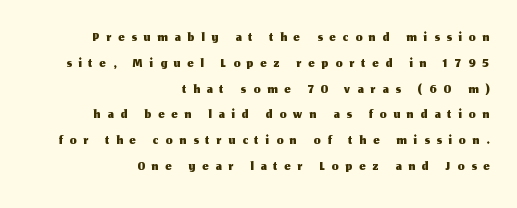
{"italic": "no", "underline": "no", "align": "right", "line_spacing_ratio": 1.23, "letter_spacing": "wide", "letter_spacing_em": 0.34, "glyph_px": 21}
